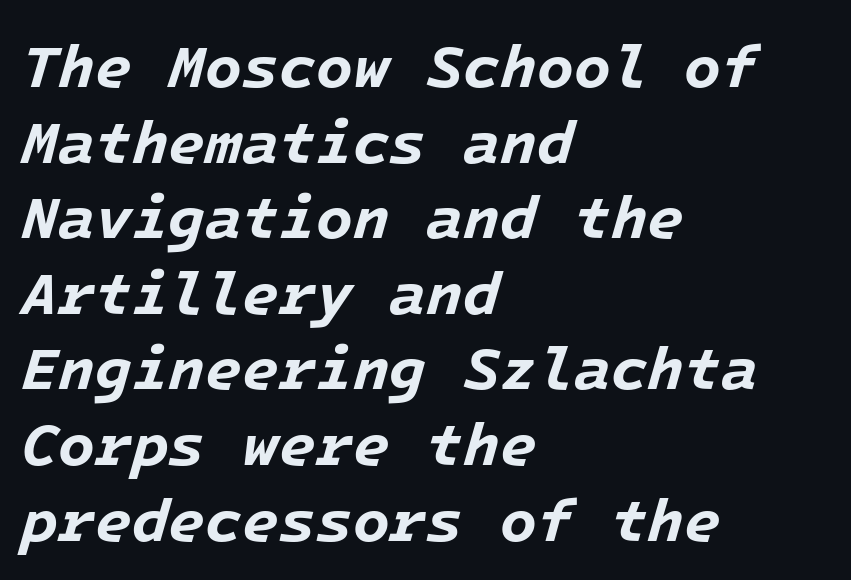
Q: Is the text bold? A: Yes.
Q: Is the text italic (slanted)? A: Yes, it leans right by about 16 degrees.
Q: Is the text underlined? A: No.
Q: How is the paragraph aligned? A: Left-aligned.
Q: Is the spacing between letters normal or unusually wide? A: Normal.
Q: Is the spacing between lines tight, normal or loose? A: Normal.
Q: Width (condensed, normal, or wide)? A: Normal.
Q: Stroke contrast? A: Low.
Q: x-height? A: Medium.
Q: Monospaced? A: Yes.
